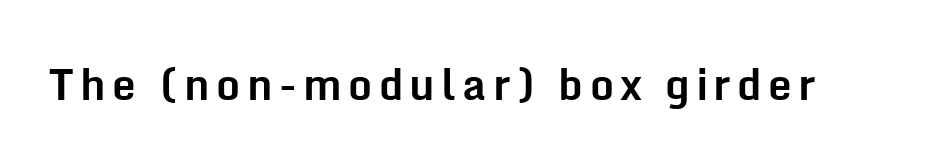
Q: Is the text bold? A: Yes.
Q: Is the text italic (slanted)? A: No, it is upright.
Q: Is the typeface a serif or a sans-serif typeface? A: Sans-serif.
Q: Is the text underlined? A: No.
Q: Width (condensed, normal, or wide)? A: Normal.
Q: Stroke contrast? A: Low.
Q: x-height? A: Medium.
Q: Monospaced? A: No.
